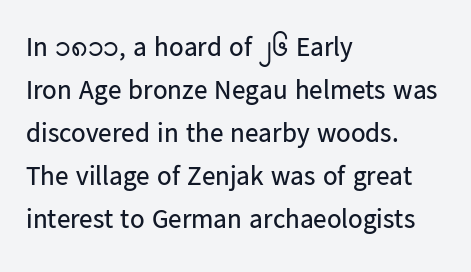
The image shows 27 px text type, upright; set left-aligned, normal line spacing (1.59x), normal letter spacing, not underlined.
